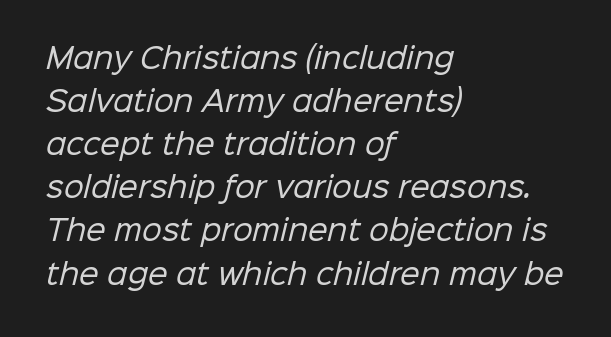
No word sits above an underline. The rendering uses natural spacing where letterforms have individual widths. No extra ink here — the face is not bold. The space between consecutive lines is moderate. Layout note: lines flush left.
